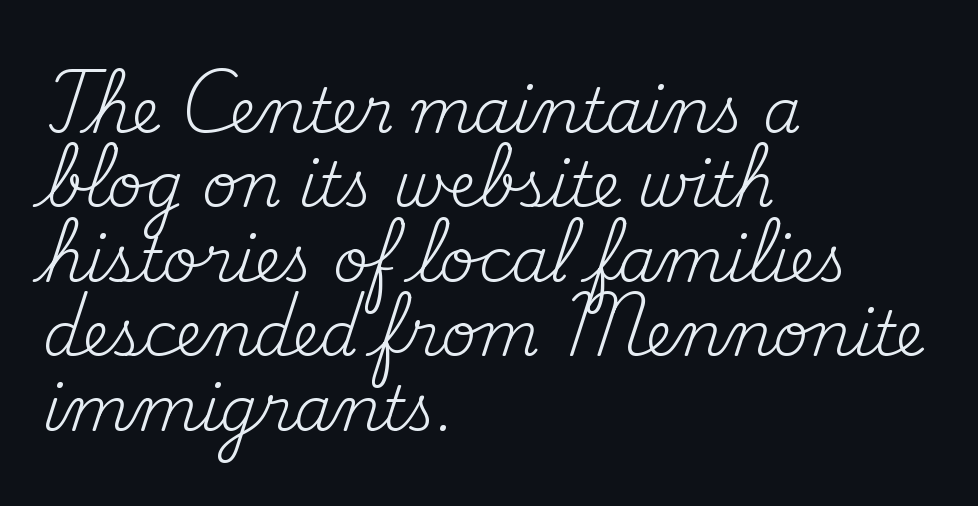
The image shows 61 px regular-weight serif type; set left-aligned, line spacing 1.22x, normal letter spacing, not underlined; medium stroke contrast and a small x-height.
